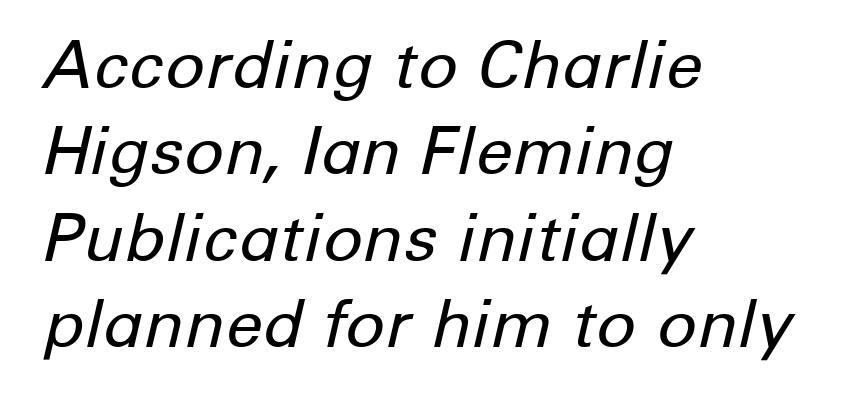
{"italic": "yes", "lean": "right", "slant_degrees": 12, "bold": "no", "weight": "regular", "width": "normal", "stroke_contrast": "low", "x_height": "medium", "monospaced": "no", "underline": "no", "align": "left", "line_spacing": "normal", "line_spacing_ratio": 1.31, "letter_spacing": "normal", "letter_spacing_em": 0.0, "glyph_px": 66}
